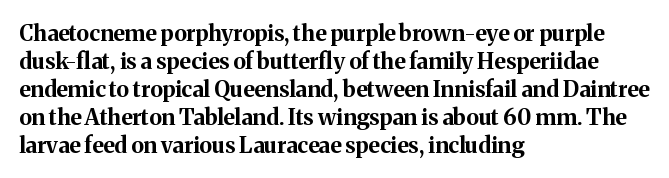
The image shows 22 px bold type, upright; set left-aligned, normal line spacing (1.27x), normal letter spacing, not underlined.
